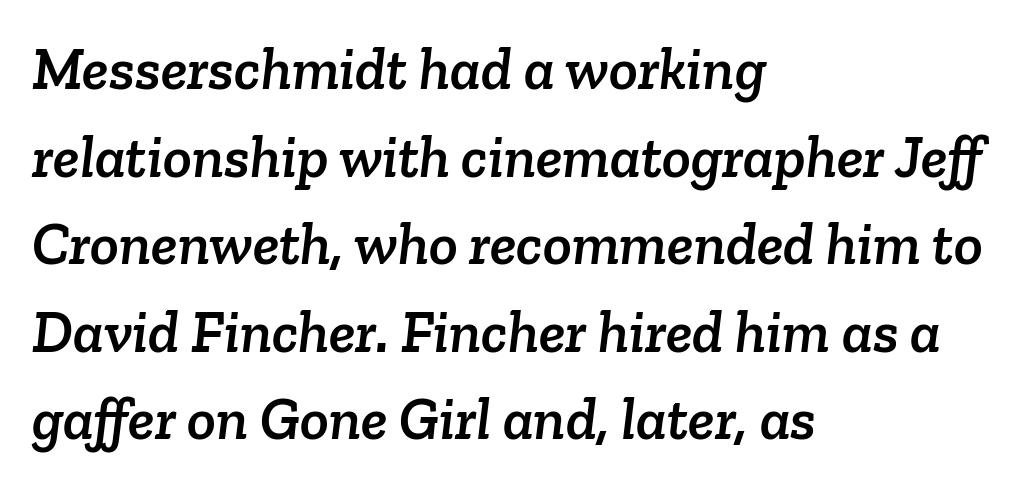
{"serif": "yes", "width": "normal", "stroke_contrast": "low", "x_height": "medium", "monospaced": "no", "underline": "no", "align": "left", "line_spacing": "normal", "line_spacing_ratio": 1.46, "letter_spacing": "normal", "letter_spacing_em": 0.0, "glyph_px": 60}
